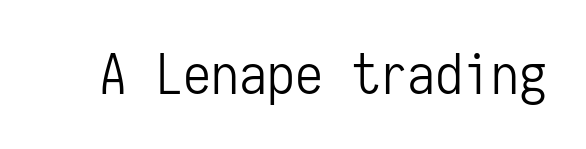
Q: Is the text bold? A: No.
Q: Is the text italic (slanted)? A: No, it is upright.
Q: Is the typeface a serif or a sans-serif typeface? A: Sans-serif.
Q: Is the text underlined? A: No.
Q: Is the spacing between letters normal or unusually wide? A: Normal.
Q: Width (condensed, normal, or wide)? A: Condensed.
Q: Stroke contrast? A: Low.
Q: x-height? A: Medium.
Q: Monospaced? A: Yes.
